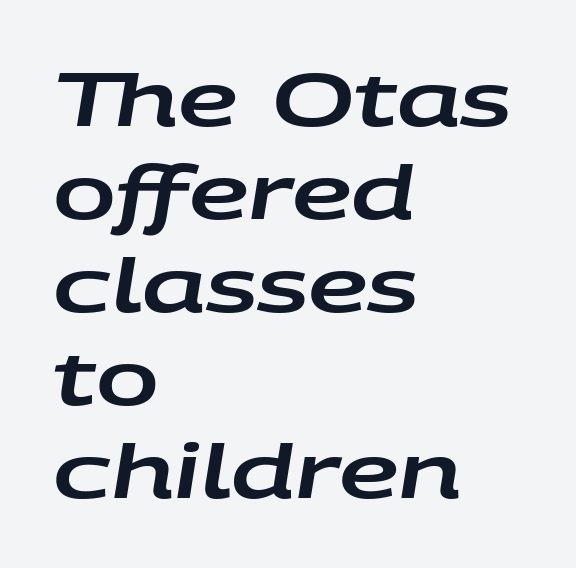
The image shows 75 px wide type, italic (leaning right); set left-aligned, line spacing 1.24x, normal letter spacing, not underlined; low stroke contrast and a large x-height.
